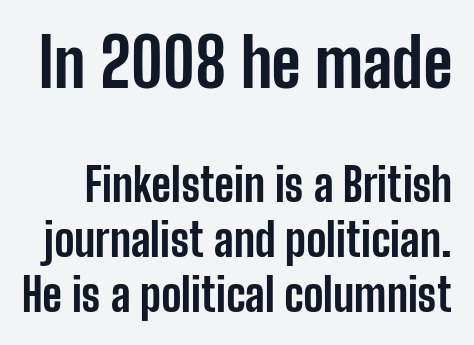
Q: Is the text bold? A: Yes.
Q: Is the text italic (slanted)? A: No, it is upright.
Q: Is the typeface a serif or a sans-serif typeface? A: Sans-serif.
Q: Is the text underlined? A: No.
Q: Is the spacing between letters normal or unusually wide? A: Normal.
Q: Which block of text is set in a larger size, the first (top) or the second (bottom)? A: The first (top) one.
Q: Width (condensed, normal, or wide)? A: Condensed.
Q: Stroke contrast? A: Low.
Q: x-height? A: Medium.
Q: Monospaced? A: No.
